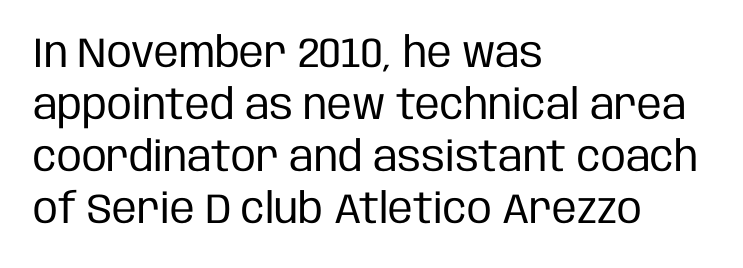
{"serif": "no", "italic": "no", "bold": "no", "weight": "regular", "width": "condensed", "stroke_contrast": "low", "x_height": "large", "monospaced": "no", "underline": "no", "align": "left", "line_spacing_ratio": 1.24, "letter_spacing": "normal", "letter_spacing_em": 0.0, "glyph_px": 42}
